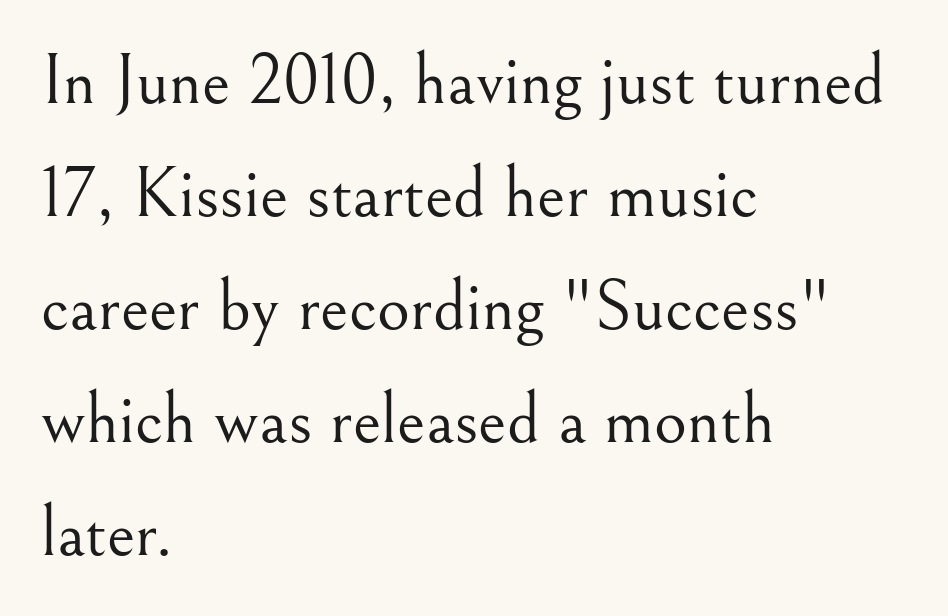
The image shows 71 px light serif type, upright; set left-aligned, normal line spacing (1.59x), normal letter spacing, not underlined; medium stroke contrast and a small x-height.
